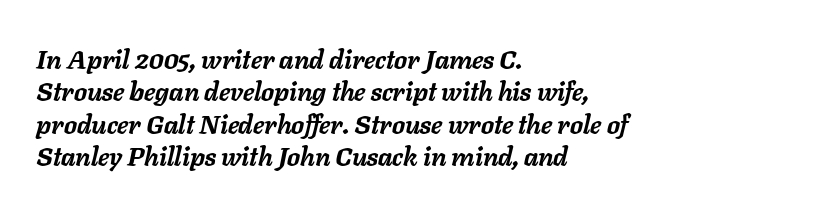
{"italic": "yes", "lean": "right", "slant_degrees": 11, "bold": "yes", "underline": "no", "align": "left", "line_spacing": "normal", "line_spacing_ratio": 1.25, "letter_spacing": "normal", "letter_spacing_em": 0.0, "glyph_px": 26}
